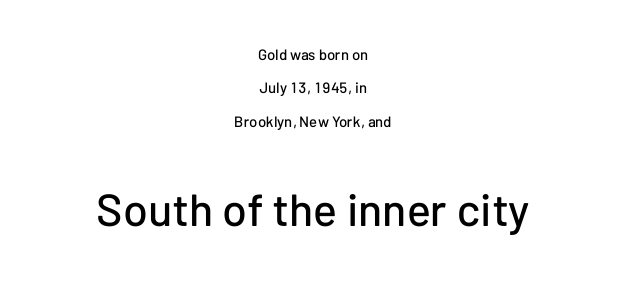
Q: Is the text italic (slanted)? A: No, it is upright.
Q: Is the typeface a serif or a sans-serif typeface? A: Sans-serif.
Q: Is the text underlined? A: No.
Q: How is the paragraph aligned? A: Centered.
Q: Is the spacing between letters normal or unusually wide? A: Normal.
Q: Is the spacing between lines tight, normal or loose? A: Loose.
Q: Which block of text is set in a larger size, the first (top) or the second (bottom)? A: The second (bottom) one.
Q: Width (condensed, normal, or wide)? A: Normal.
Q: Stroke contrast? A: Low.
Q: x-height? A: Medium.
Q: Monospaced? A: No.
